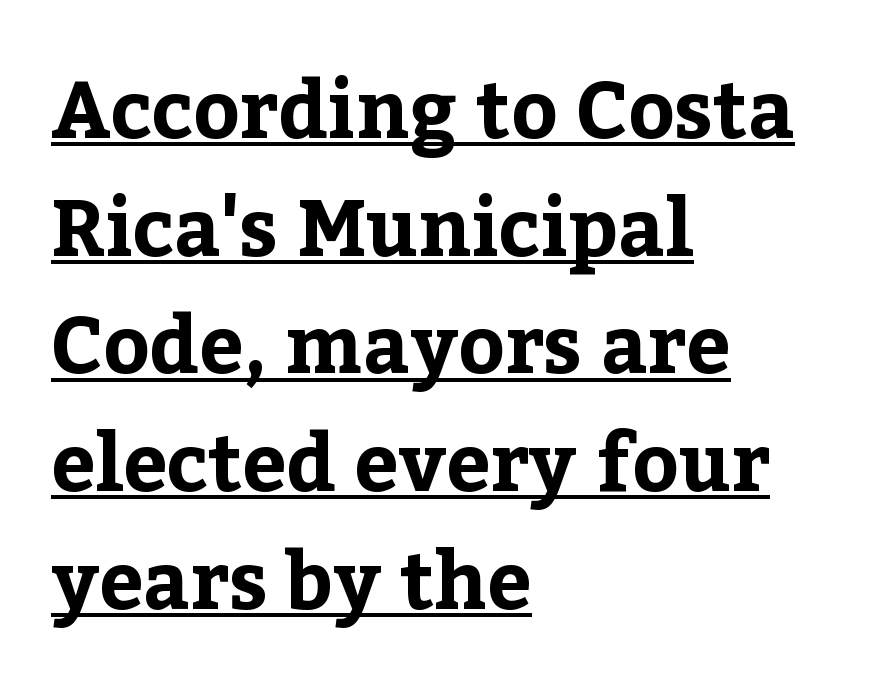
Every word sits above its own underline. The letters advance in unequal steps, a hallmark of proportional type. Emphasis by weight is at full strength: bold. If you drew a ruler down the left edge, every line would touch it. Is there any slant? The stems are plumb.
